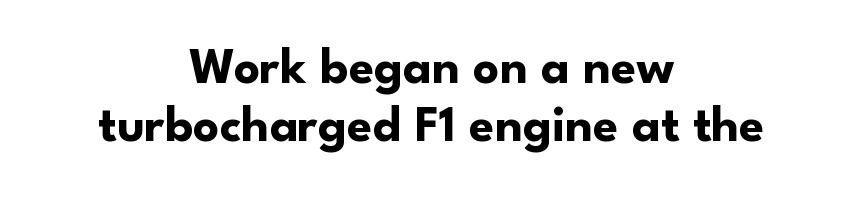
Q: Is the text bold? A: Yes.
Q: Is the text italic (slanted)? A: No, it is upright.
Q: Is the typeface a serif or a sans-serif typeface? A: Sans-serif.
Q: Is the text underlined? A: No.
Q: How is the paragraph aligned? A: Centered.
Q: Is the spacing between letters normal or unusually wide? A: Normal.
Q: Is the spacing between lines tight, normal or loose? A: Tight.
Q: Width (condensed, normal, or wide)? A: Normal.
Q: Stroke contrast? A: Low.
Q: x-height? A: Small.
Q: Monospaced? A: No.
